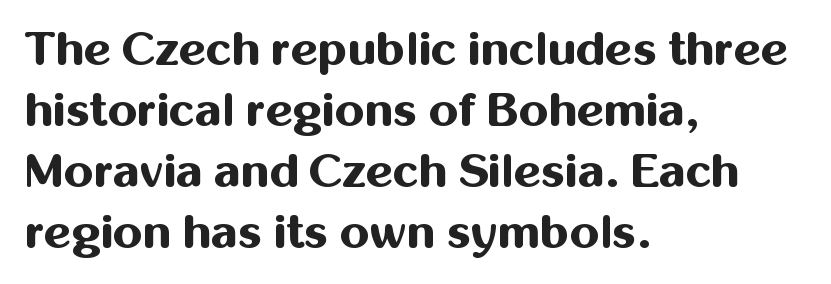
Ascenders rise straight up at ninety degrees. Note the varied advance widths — an 'i' is clearly narrower than an 'm'. Rule under the text: the space is simply empty. Where is the straight margin? On the left. Set as a true bold cut, around the 700 mark.
